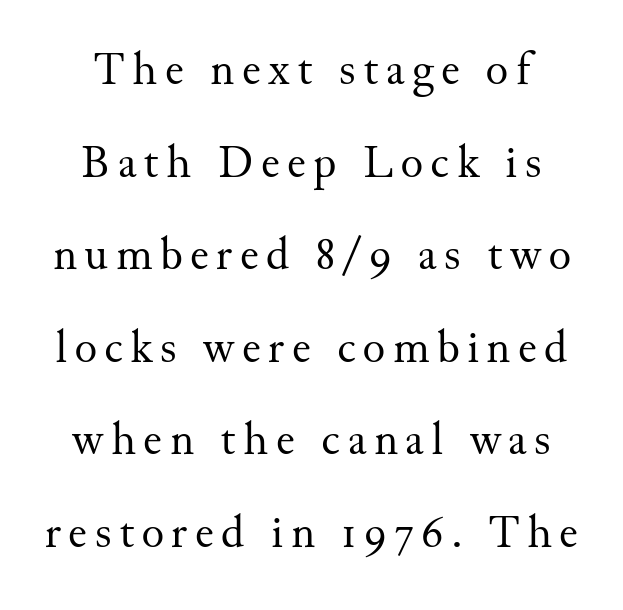
{"serif": "yes", "italic": "no", "bold": "no", "weight": "regular", "width": "normal", "stroke_contrast": "medium", "x_height": "small", "monospaced": "no", "underline": "no", "line_spacing": "loose", "line_spacing_ratio": 1.97, "glyph_px": 47}
